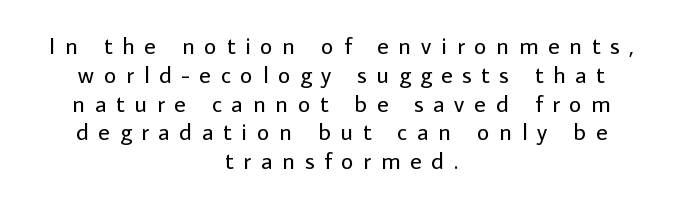
The image shows 24 px text type, upright; set centered, line spacing 1.2x, unusually wide letter spacing (+0.41 em), not underlined.
